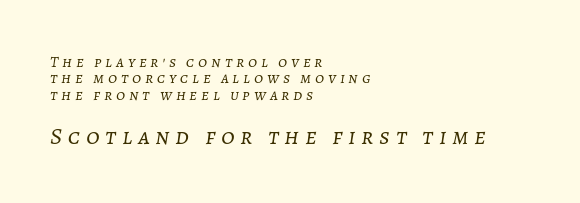
Q: Is the text bold? A: No.
Q: Is the text italic (slanted)? A: Yes, it leans right by about 7 degrees.
Q: Is the text underlined? A: No.
Q: How is the paragraph aligned? A: Left-aligned.
Q: Is the spacing between letters normal or unusually wide? A: Unusually wide.
Q: Is the spacing between lines tight, normal or loose? A: Tight.
Q: Which block of text is set in a larger size, the first (top) or the second (bottom)? A: The second (bottom) one.
